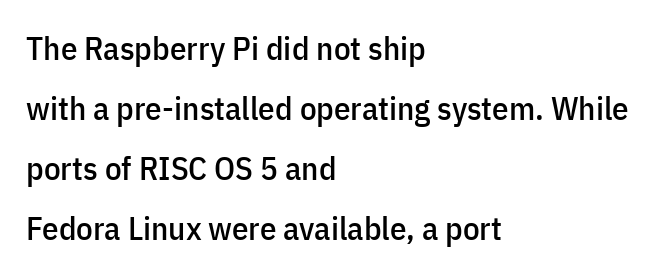
{"serif": "no", "italic": "no", "width": "condensed", "stroke_contrast": "low", "x_height": "medium", "monospaced": "no", "underline": "no", "align": "left", "line_spacing_ratio": 1.82, "letter_spacing": "normal", "letter_spacing_em": 0.0, "glyph_px": 33}
